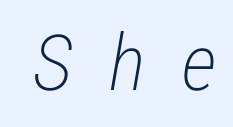
The image shows 78 px light, condensed type, italic (leaning right); set unusually wide letter spacing (+0.47 em), not underlined; low stroke contrast and a medium x-height.
